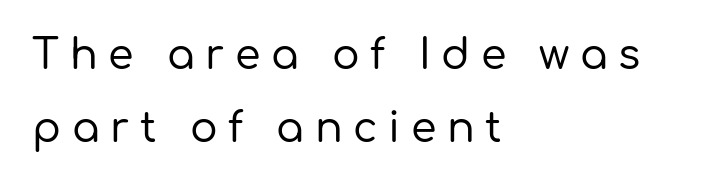
The letters advance in unequal steps, a hallmark of proportional type. The space beneath each line is pristine and unruled. Letter spacing: wide. I'd call this a sans setting — the letters go barefoot.
